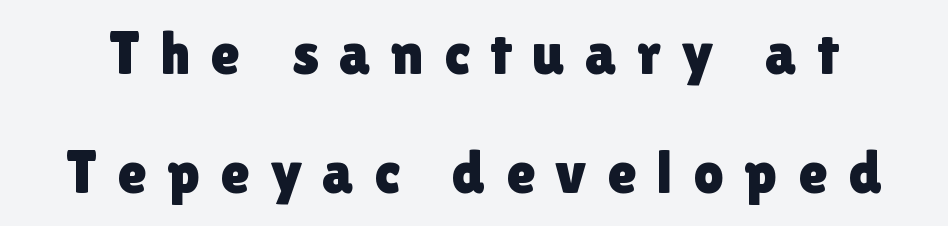
Q: Is the text italic (slanted)? A: No, it is upright.
Q: Is the typeface a serif or a sans-serif typeface? A: Sans-serif.
Q: Is the text underlined? A: No.
Q: Is the spacing between letters normal or unusually wide? A: Unusually wide.
Q: Is the spacing between lines tight, normal or loose? A: Loose.
Q: Width (condensed, normal, or wide)? A: Normal.
Q: x-height? A: Medium.
Q: Monospaced? A: No.
